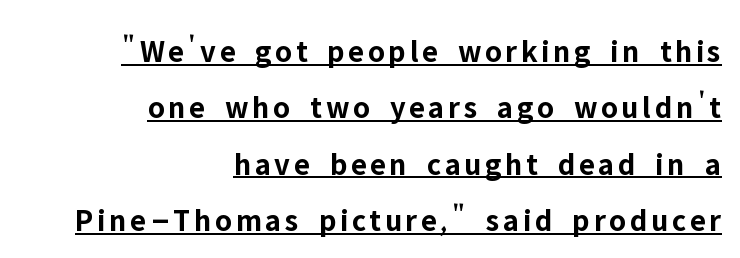
The face used here appears with an underline applied. Its strokes are broad and dark, the hallmark of bold type. The passage shown is typed in a proportional face where columns would drift. In terms of posture, this sample is upright.
